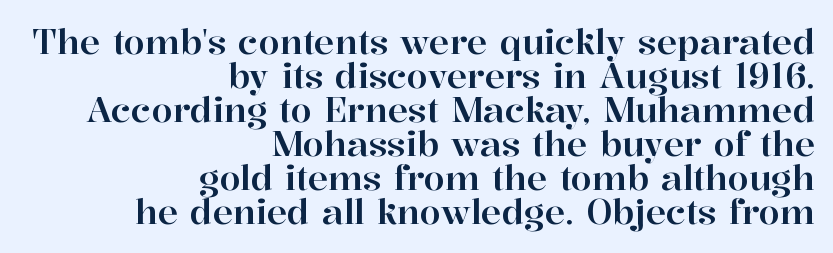
The image shows 34 px serif type, upright; set right-aligned, tight line spacing (1.0x), normal letter spacing, not underlined; high stroke contrast and a medium x-height.
